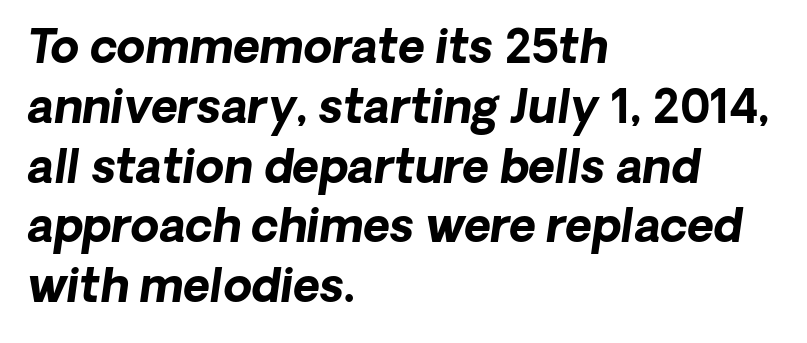
The image shows 46 px bold type, italic (leaning right); set left-aligned, normal line spacing (1.3x), normal letter spacing, not underlined; low stroke contrast and a medium x-height.
